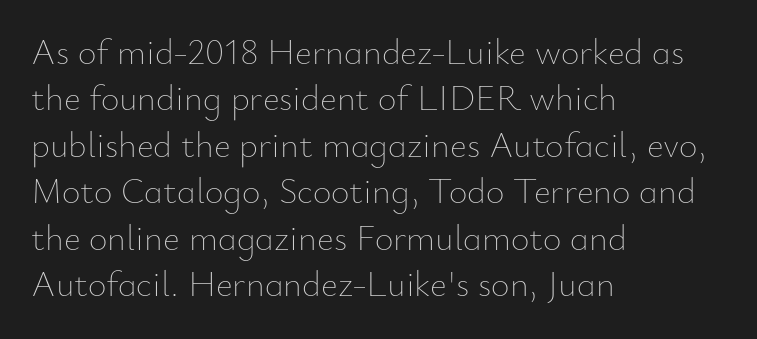
The image shows 36 px thin type, upright; set left-aligned, normal line spacing (1.29x), normal letter spacing, not underlined; low stroke contrast and a small x-height.
